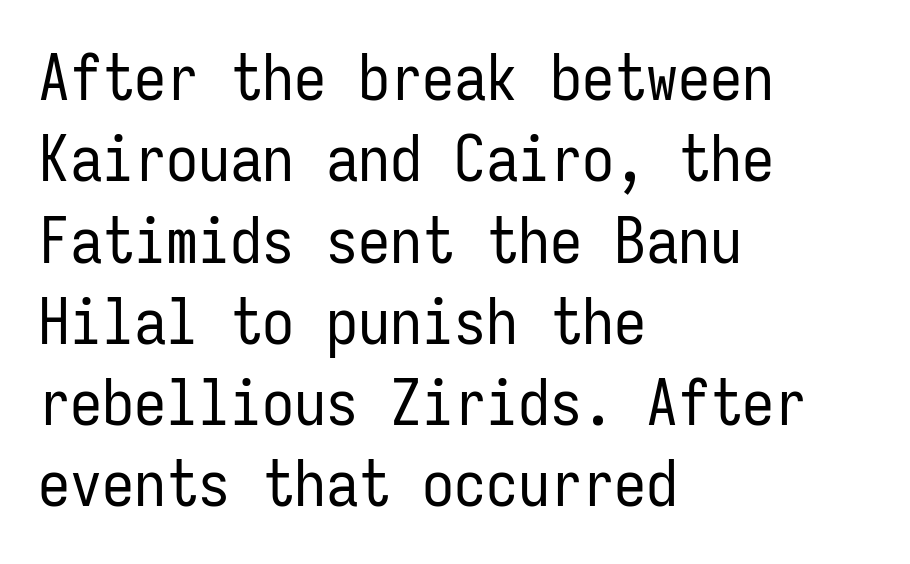
The image shows 64 px regular-weight, condensed sans-serif type, upright, monospaced; set left-aligned, normal line spacing (1.27x), normal letter spacing, not underlined; low stroke contrast and a medium x-height.
